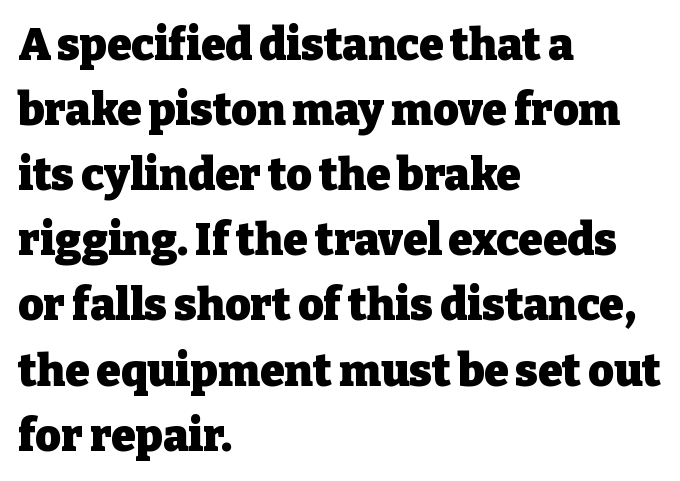
Note: serifs present on the glyphs. Designer's note — italics off, roman on. Horizontal bands of white between lines are of average thickness. A student would call this left alignment; a typographer would say flush left, rag right. Is this a fixed-width face? No — the glyphs have proportional, varying widths.
